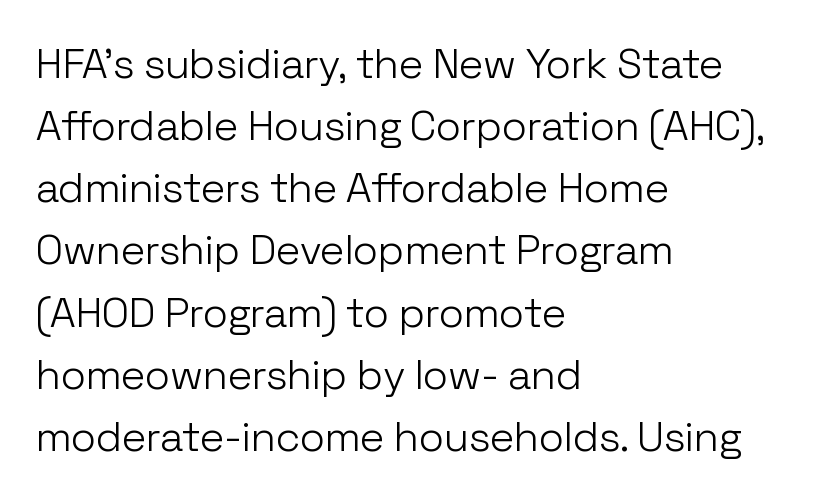
The image shows 42 px light sans-serif type, upright; set left-aligned, normal line spacing (1.48x), normal letter spacing, not underlined; low stroke contrast and a medium x-height.
